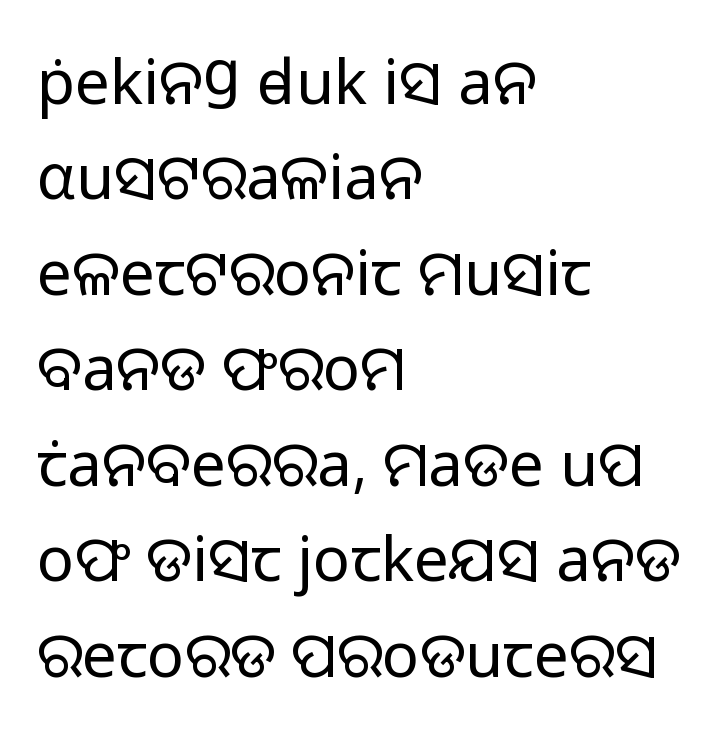
The image shows 62 px regular-weight sans-serif type, upright; set left-aligned, normal line spacing (1.54x), normal letter spacing, not underlined; low stroke contrast and a medium x-height.
